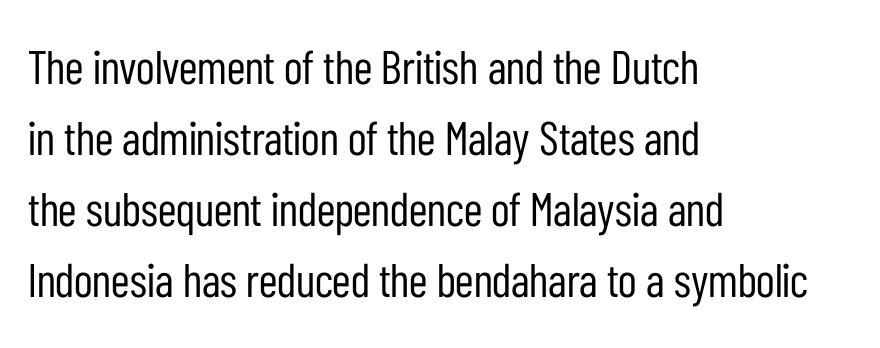
Q: Is the text bold? A: No.
Q: Is the text italic (slanted)? A: No, it is upright.
Q: Is the typeface a serif or a sans-serif typeface? A: Sans-serif.
Q: Is the text underlined? A: No.
Q: How is the paragraph aligned? A: Left-aligned.
Q: Is the spacing between letters normal or unusually wide? A: Normal.
Q: Is the spacing between lines tight, normal or loose? A: Normal.
Q: Width (condensed, normal, or wide)? A: Condensed.
Q: Stroke contrast? A: Low.
Q: x-height? A: Medium.
Q: Monospaced? A: No.
